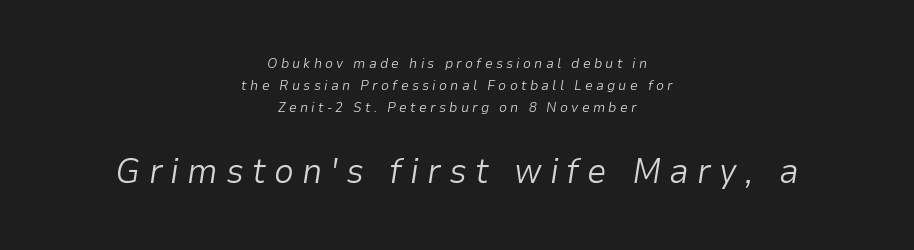
{"italic": "yes", "lean": "right", "slant_degrees": 9, "bold": "no", "weight": "light", "width": "normal", "stroke_contrast": "low", "x_height": "medium", "monospaced": "no", "underline": "no", "align": "center", "line_spacing": "normal", "line_spacing_ratio": 1.58, "letter_spacing": "wide", "letter_spacing_em": 0.23, "larger_block": "second", "size_ratio": 2.5, "glyph_px": 35}
